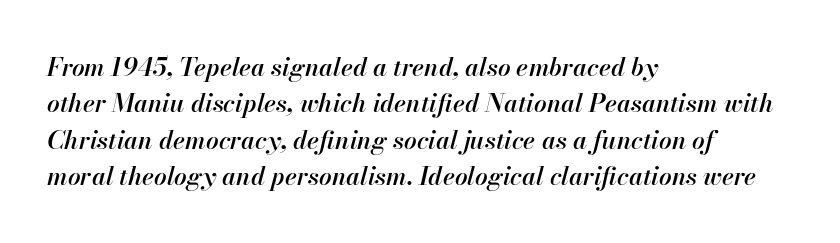
{"italic": "yes", "lean": "right", "slant_degrees": 13, "bold": "semi", "underline": "no", "align": "left", "line_spacing": "normal", "line_spacing_ratio": 1.46, "letter_spacing": "normal", "letter_spacing_em": 0.0, "glyph_px": 25}
